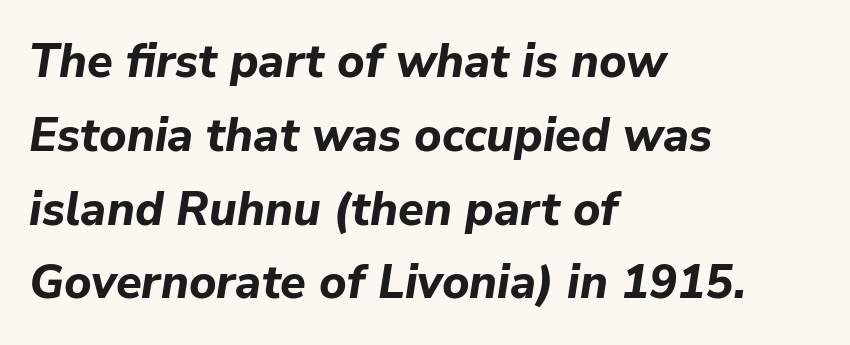
A bare baseline throughout the passage. Its strokes are broad and dark, the hallmark of bold type. Each word holds together tightly as a unit, with standard inter-letter gaps. Regarding leading, the lines here are spaced in the standard way. Every row of glyphs begins at an identical x-position on the left.
